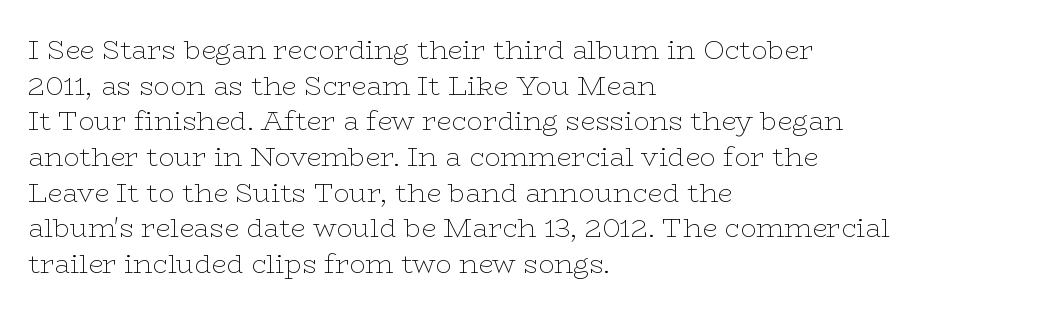
Q: Is the text bold? A: No.
Q: Is the text italic (slanted)? A: No, it is upright.
Q: Is the text underlined? A: No.
Q: How is the paragraph aligned? A: Left-aligned.
Q: Is the spacing between letters normal or unusually wide? A: Normal.
Q: Is the spacing between lines tight, normal or loose? A: Normal.
